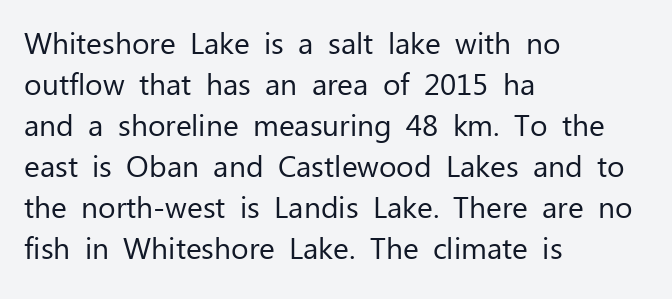
The block of text has a typical density, with ordinary space between rows. A quiet, ordinary-to-light weight characterises the typeface. Character widths vary here, with narrow letters taking less room than wide ones. The passage shown is not underscored anywhere. Italic: no, the glyphs are upright roman.
